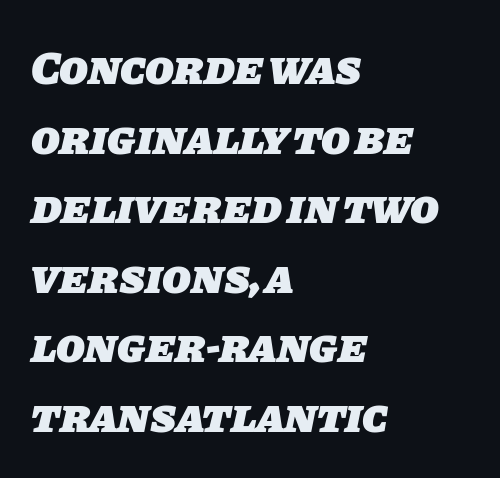
One-word summary of the alignment: left. The strip under each line holds only bare page. The letterforms sit shoulder to shoulder at normal distance.
